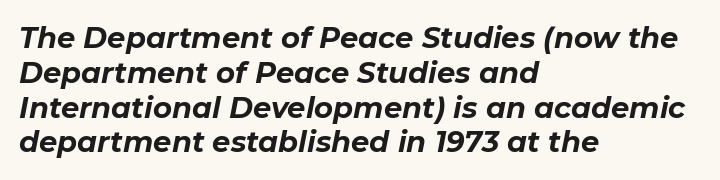
The image shows 29 px bold type, italic (leaning right); set left-aligned, line spacing 1.2x, normal letter spacing, not underlined; low stroke contrast and a medium x-height.
